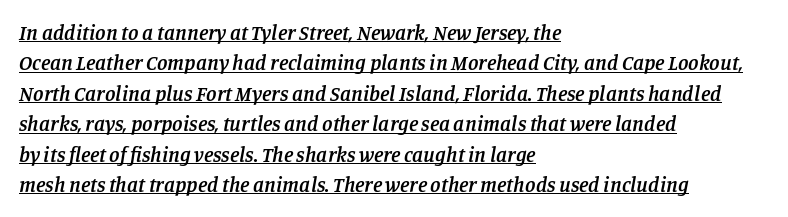
{"italic": "yes", "lean": "right", "slant_degrees": 11, "bold": "semi", "underline": "yes", "align": "left", "line_spacing": "normal", "line_spacing_ratio": 1.45, "letter_spacing": "normal", "letter_spacing_em": 0.0, "glyph_px": 21}
